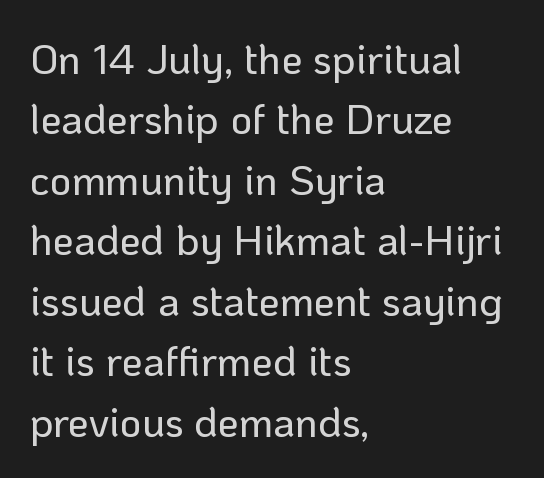
The image shows 42 px sans-serif type, upright; set left-aligned, normal line spacing (1.44x), normal letter spacing, not underlined; low stroke contrast and a medium x-height.
